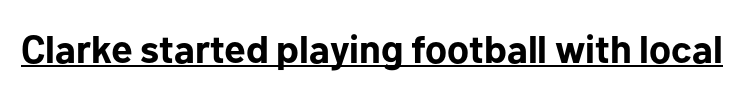
{"serif": "no", "italic": "no", "bold": "yes", "weight": "bold", "width": "normal", "stroke_contrast": "low", "x_height": "medium", "monospaced": "no", "underline": "yes", "letter_spacing": "normal", "letter_spacing_em": 0.0, "glyph_px": 39}
